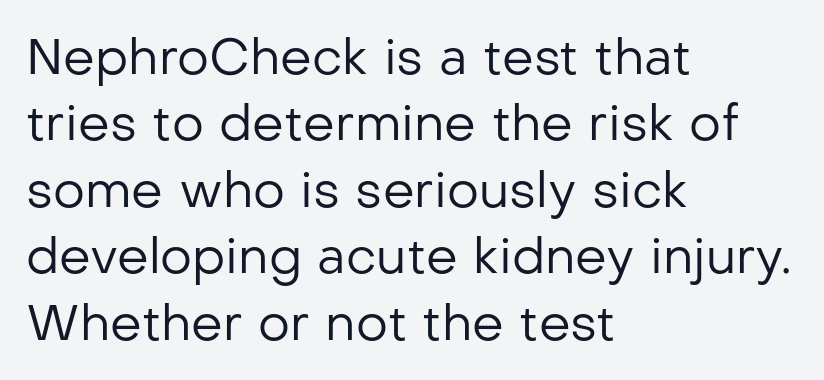
{"serif": "no", "italic": "no", "bold": "no", "weight": "regular", "width": "normal", "stroke_contrast": "low", "x_height": "medium", "monospaced": "no", "underline": "no", "align": "left", "line_spacing": "normal", "line_spacing_ratio": 1.33, "letter_spacing": "normal", "letter_spacing_em": 0.0, "glyph_px": 50}
